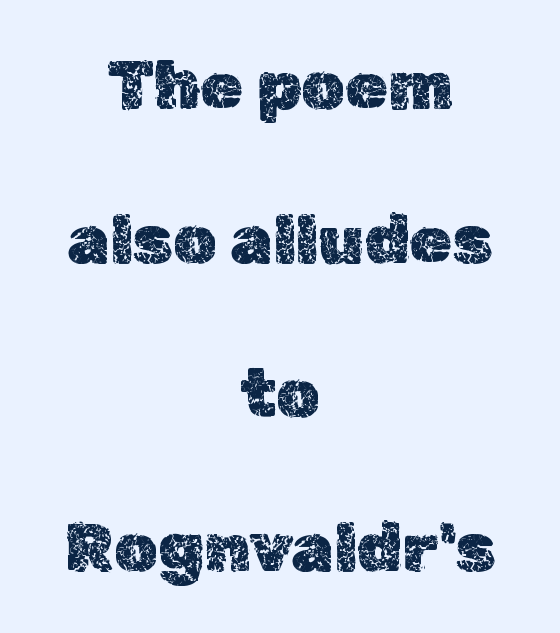
The image shows 69 px text type, upright; set centered, loose line spacing (2.23x), normal letter spacing, not underlined; a medium x-height.
